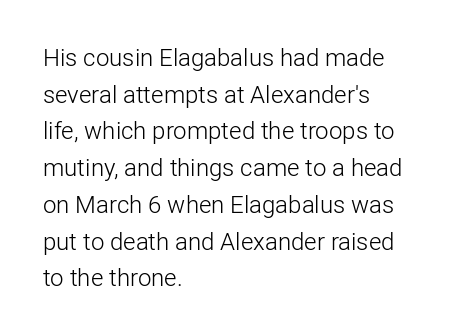
Standard letterfit; no display-style spreading of the glyphs. No chunkiness to these letters — they're not bold. This is roman type, the default non-slanted kind. Does the copy run flush right? No — it runs flush left.
